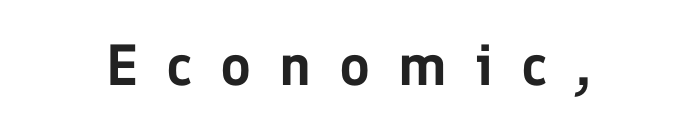
{"serif": "no", "italic": "no", "width": "normal", "stroke_contrast": "low", "x_height": "medium", "monospaced": "no", "underline": "no", "letter_spacing": "wide", "letter_spacing_em": 0.48, "glyph_px": 58}
